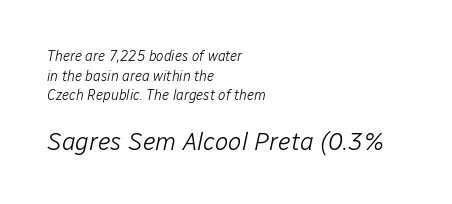
Compared with a typical body face, this is equally light or lighter still. Students, observe: this is what conventionally led text looks like. Between these two stacked blocks, the lower one wins on size. Reading down the block, your eye returns to a fixed left position each line. No extra tracking has been applied to these lines.
